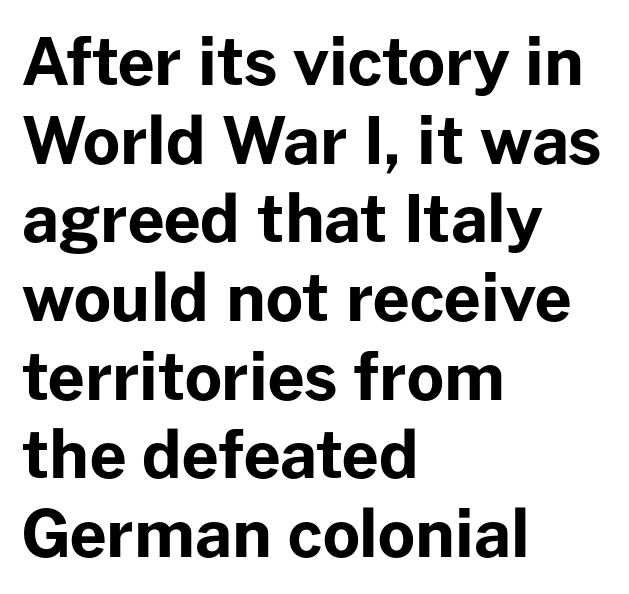
Q: Is the text bold? A: Yes.
Q: Is the text italic (slanted)? A: No, it is upright.
Q: Is the typeface a serif or a sans-serif typeface? A: Sans-serif.
Q: Is the text underlined? A: No.
Q: How is the paragraph aligned? A: Left-aligned.
Q: Is the spacing between letters normal or unusually wide? A: Normal.
Q: Width (condensed, normal, or wide)? A: Normal.
Q: Stroke contrast? A: Low.
Q: x-height? A: Medium.
Q: Monospaced? A: No.
